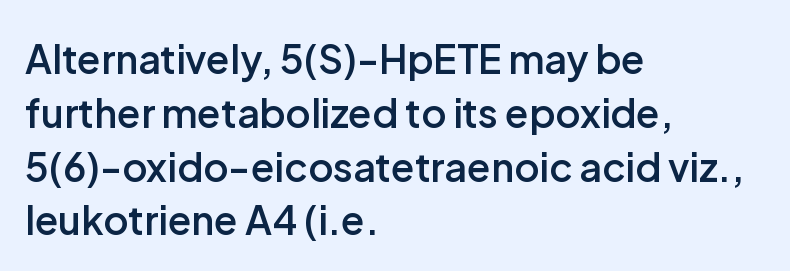
Caption: semibold face, moderately heavy strokes. Plain, unruled lines of type. You could not count columns in this text — the font is proportionally spaced. Serifs: no, the terminals of the letterforms are clean.
